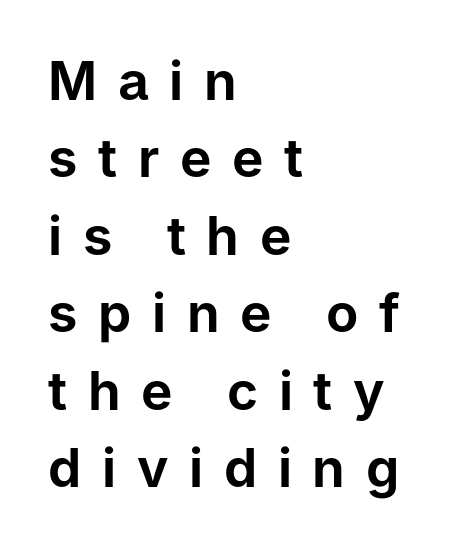
{"serif": "no", "italic": "no", "width": "normal", "stroke_contrast": "low", "x_height": "medium", "monospaced": "no", "underline": "no", "align": "left", "line_spacing": "normal", "line_spacing_ratio": 1.46, "letter_spacing": "wide", "letter_spacing_em": 0.39, "glyph_px": 53}
